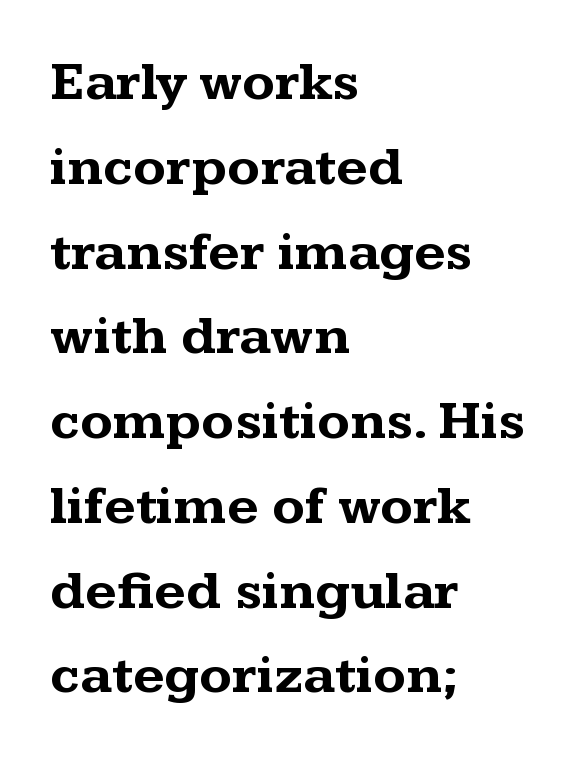
{"serif": "yes", "italic": "no", "bold": "yes", "weight": "bold", "width": "wide", "stroke_contrast": "medium", "x_height": "medium", "monospaced": "no", "underline": "no", "align": "left", "line_spacing": "normal", "line_spacing_ratio": 1.57, "letter_spacing": "normal", "letter_spacing_em": 0.0, "glyph_px": 54}
